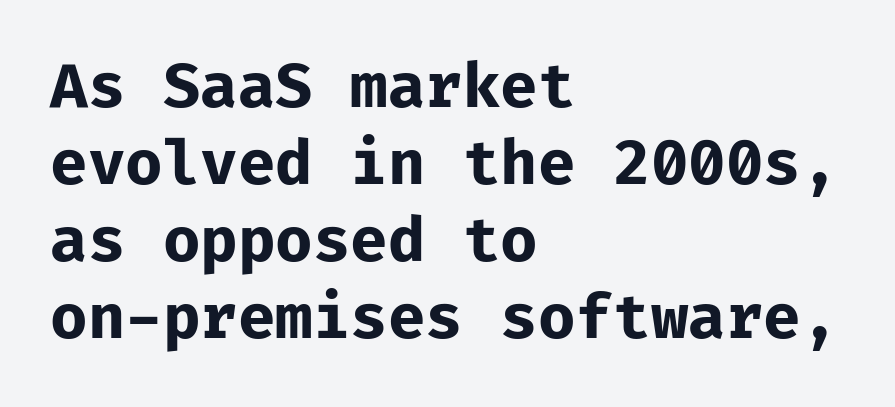
The image shows 61 px bold sans-serif type, upright, monospaced; set left-aligned, normal line spacing (1.26x), normal letter spacing, not underlined; low stroke contrast and a medium x-height.
